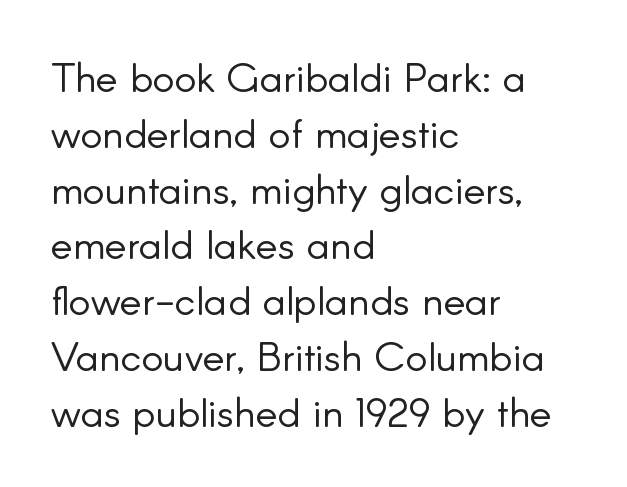
Q: Is the text bold? A: No.
Q: Is the text italic (slanted)? A: No, it is upright.
Q: Is the typeface a serif or a sans-serif typeface? A: Sans-serif.
Q: Is the text underlined? A: No.
Q: How is the paragraph aligned? A: Left-aligned.
Q: Is the spacing between letters normal or unusually wide? A: Normal.
Q: Is the spacing between lines tight, normal or loose? A: Normal.
Q: Width (condensed, normal, or wide)? A: Normal.
Q: Stroke contrast? A: Low.
Q: x-height? A: Small.
Q: Monospaced? A: No.
